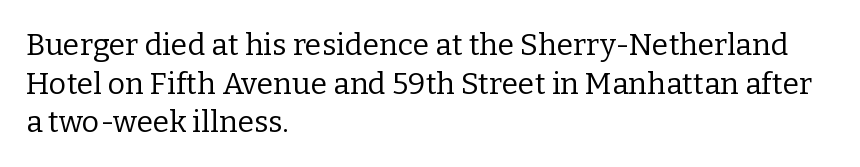
The image shows 30 px regular-weight serif type, upright; set left-aligned, normal line spacing (1.29x), normal letter spacing, not underlined; low stroke contrast and a medium x-height.
